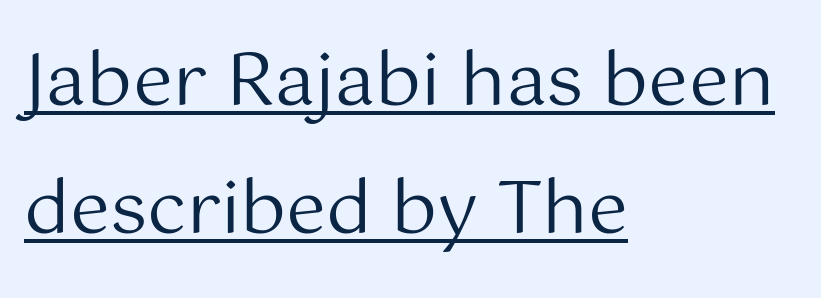
{"serif": "no", "italic": "no", "bold": "no", "weight": "regular", "width": "normal", "stroke_contrast": "medium", "x_height": "medium", "monospaced": "no", "underline": "yes", "align": "left", "line_spacing_ratio": 1.78, "letter_spacing": "normal", "letter_spacing_em": 0.0, "glyph_px": 72}
